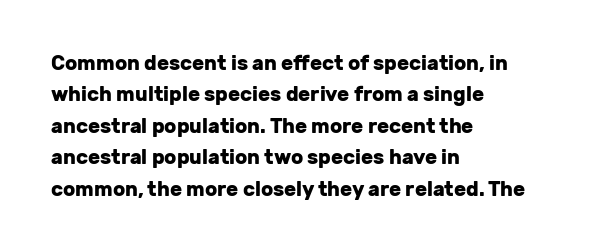
Ascenders rise straight up at ninety degrees. Just letters on the line, the space beneath them empty. Normally led — the rows are evenly, conventionally spaced. Here the glyphs are tracked normally, forming tight word shapes. The characters look thick and weighty, a clear bold.
